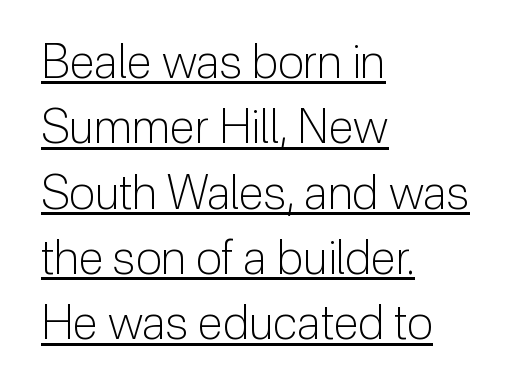
The typography opts for an upright posture over an oblique one. Students, observe the line beneath the letters — that is underlining. The designer left line spacing at the default. The characters are drawn with everyday or finer stroke widths.
